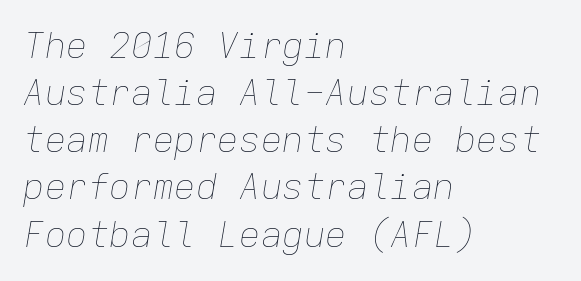
{"italic": "yes", "lean": "right", "slant_degrees": 9, "bold": "no", "weight": "thin", "width": "normal", "stroke_contrast": "low", "x_height": "medium", "monospaced": "yes", "underline": "no", "align": "left", "line_spacing": "normal", "line_spacing_ratio": 1.31, "letter_spacing": "normal", "letter_spacing_em": 0.0, "glyph_px": 36}
